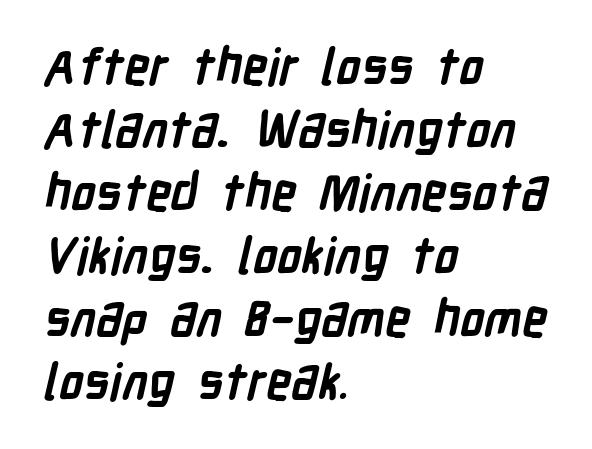
The image shows 50 px semibold, condensed sans-serif type; set left-aligned, normal line spacing (1.26x), normal letter spacing, not underlined; low stroke contrast and a medium x-height.
